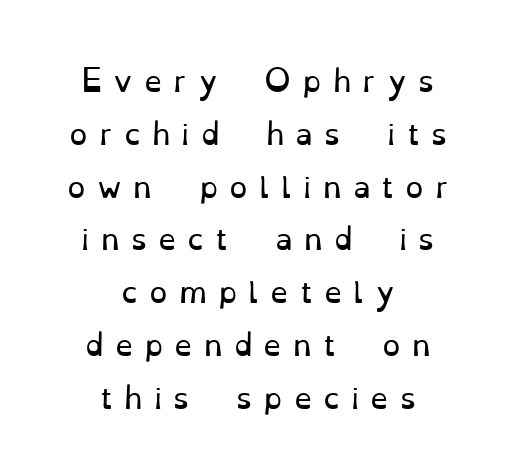
{"serif": "yes", "italic": "no", "bold": "no", "weight": "regular", "width": "normal", "stroke_contrast": "low", "x_height": "small", "monospaced": "no", "underline": "no", "align": "center", "line_spacing_ratio": 1.82, "letter_spacing": "wide", "letter_spacing_em": 0.38, "glyph_px": 29}
